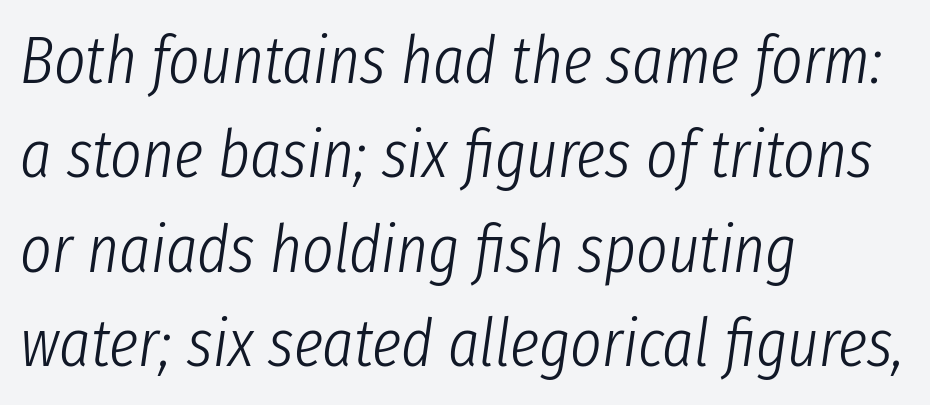
Line starts are locked; line ends wander. Weight: not bold — regular or lighter. A clean baseline with only descenders dipping below it. These lines are rendered in a variable-pitch font. The whole block is typeset with a tilt. The letters sit at their default tracking, neither squeezed nor spread.
